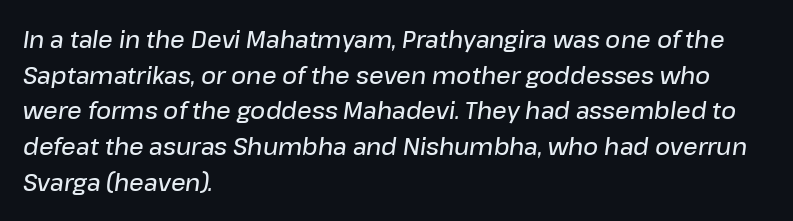
The image shows 23 px text type, italic (leaning right); set left-aligned, normal line spacing (1.55x), normal letter spacing, not underlined.
